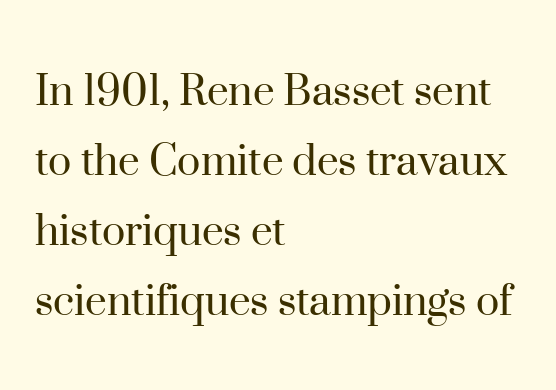
Caption: standard tracking, unaltered. Which margin do the lines hug? The left one — the right edge is uneven. Normally led — the rows are evenly, conventionally spaced. The letters stand upright; this is a roman face.
